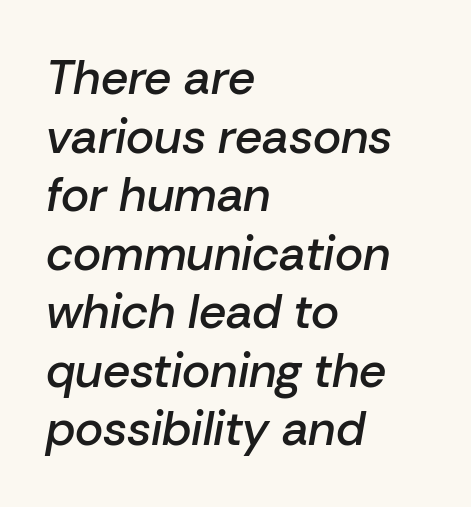
The gaps between neighbouring characters are ordinary and unremarkable. A typesetter would mark this as italic. Is this a fixed-width face? No — the glyphs have proportional, varying widths. The paragraph has a hard left edge and a soft right edge. How heavy is the stroke? Medium-heavy — a semibold, shy of bold. The space directly below the letters is spotless.
